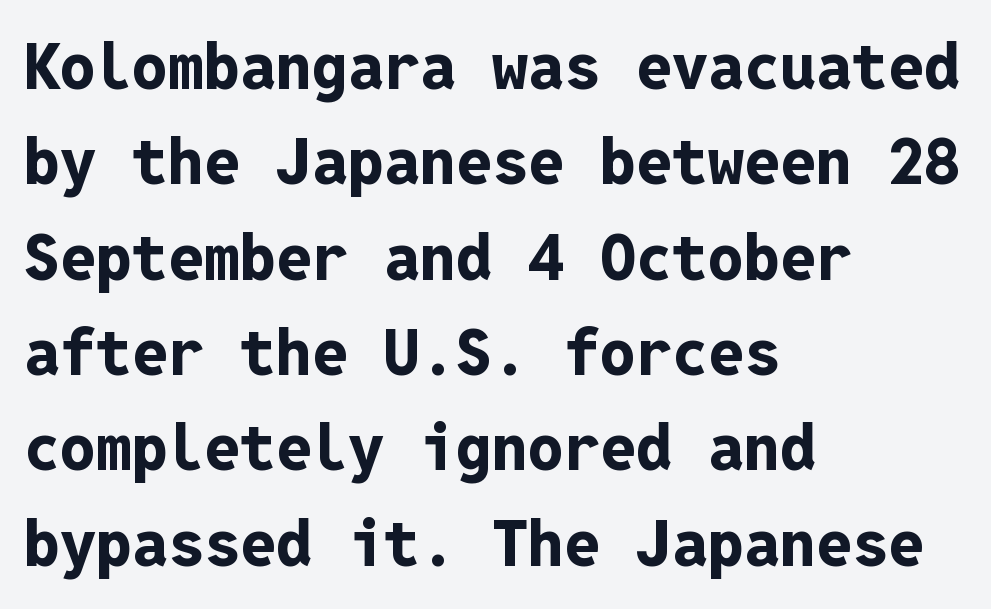
No extra tracking has been applied to these lines. Plain, unruled lines of type. The characters look thick and weighty, a clear bold. Quick note: interline space is typical. A roman cut, with each character standing at attention.
